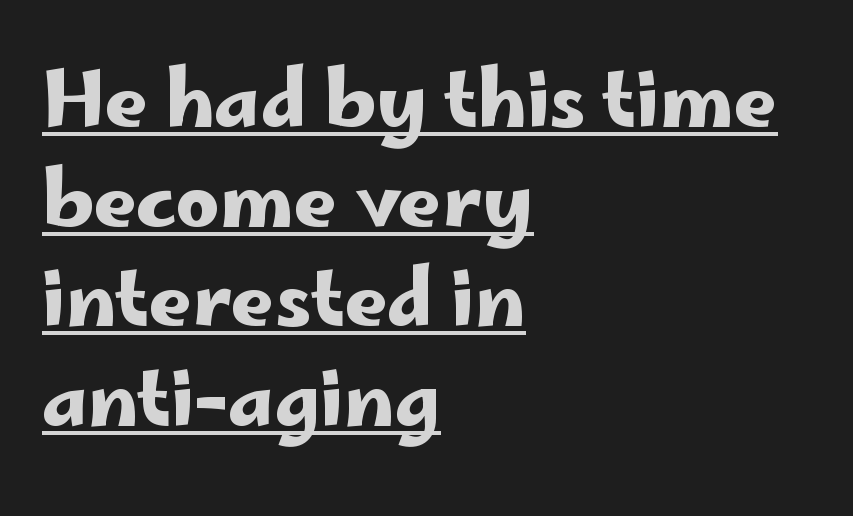
{"serif": "no", "italic": "no", "width": "wide", "stroke_contrast": "low", "x_height": "small", "monospaced": "no", "underline": "yes", "align": "left", "line_spacing": "normal", "line_spacing_ratio": 1.31, "letter_spacing": "normal", "letter_spacing_em": 0.0, "glyph_px": 76}
